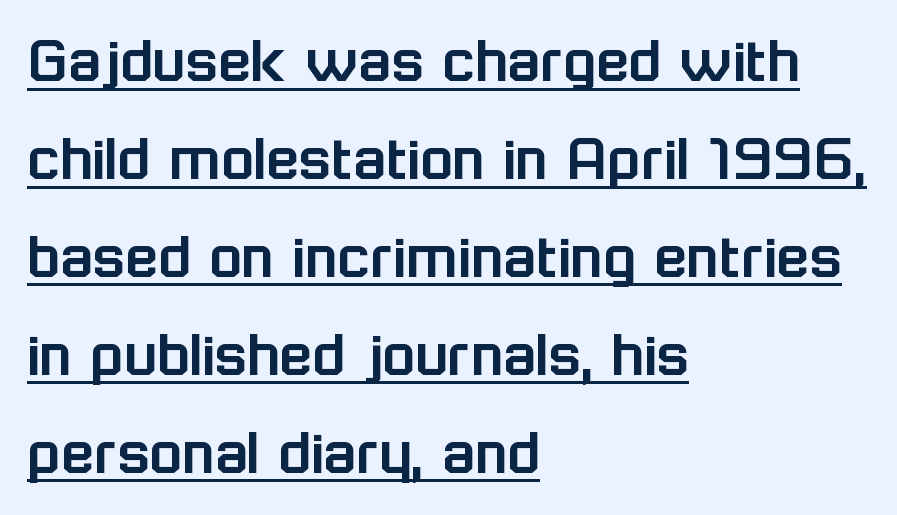
Q: Is the text italic (slanted)? A: No, it is upright.
Q: Is the typeface a serif or a sans-serif typeface? A: Sans-serif.
Q: Is the text underlined? A: Yes.
Q: How is the paragraph aligned? A: Left-aligned.
Q: Is the spacing between letters normal or unusually wide? A: Normal.
Q: Is the spacing between lines tight, normal or loose? A: Normal.
Q: Width (condensed, normal, or wide)? A: Normal.
Q: Stroke contrast? A: Low.
Q: x-height? A: Medium.
Q: Monospaced? A: No.
